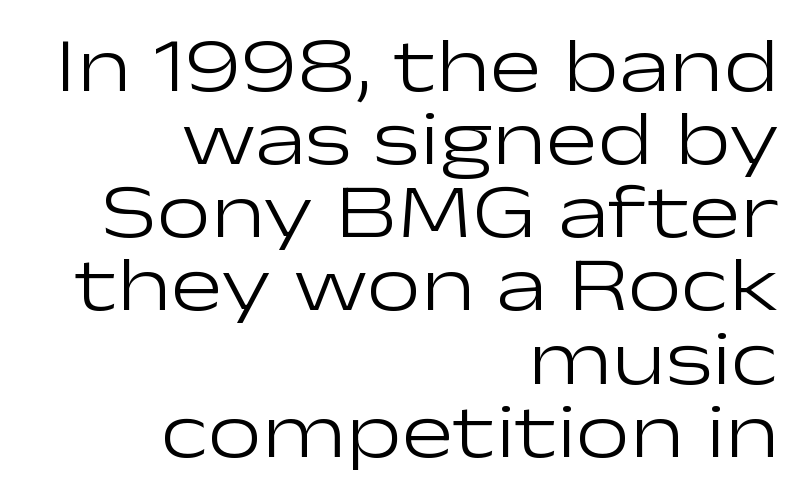
{"serif": "no", "italic": "no", "bold": "no", "weight": "light", "width": "wide", "stroke_contrast": "low", "x_height": "medium", "monospaced": "no", "underline": "no", "align": "right", "line_spacing": "tight", "line_spacing_ratio": 0.95, "letter_spacing": "normal", "letter_spacing_em": 0.0, "glyph_px": 77}
